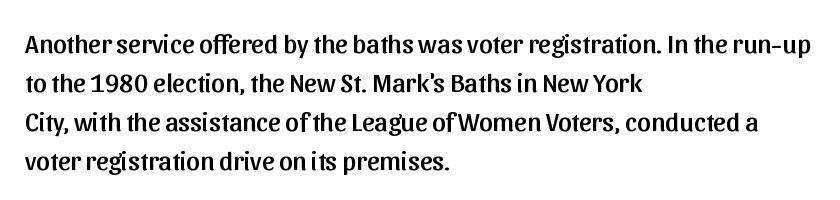
This block has exactly the height ordinary leading produces. The specimen reads as upright at a glance. Letters rest on an invisible, unmarked baseline. Compared with typical body copy, the letter spacing here is the same.
